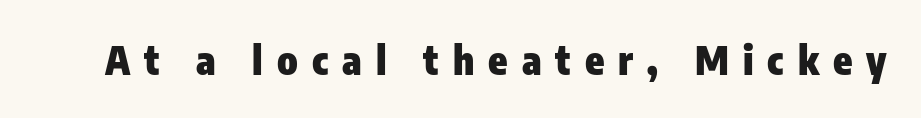
Q: Is the text bold? A: Yes.
Q: Is the text italic (slanted)? A: No, it is upright.
Q: Is the typeface a serif or a sans-serif typeface? A: Sans-serif.
Q: Is the text underlined? A: No.
Q: Is the spacing between letters normal or unusually wide? A: Unusually wide.
Q: Width (condensed, normal, or wide)? A: Condensed.
Q: Stroke contrast? A: Low.
Q: x-height? A: Medium.
Q: Monospaced? A: No.
